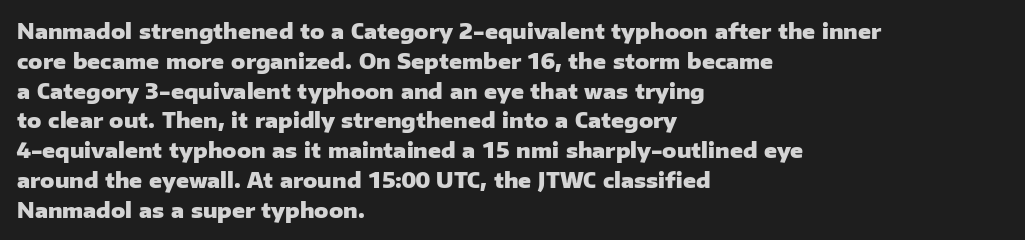
{"italic": "no", "bold": "yes", "underline": "no", "align": "left", "line_spacing": "normal", "line_spacing_ratio": 1.42, "letter_spacing": "normal", "letter_spacing_em": 0.0, "glyph_px": 21}
